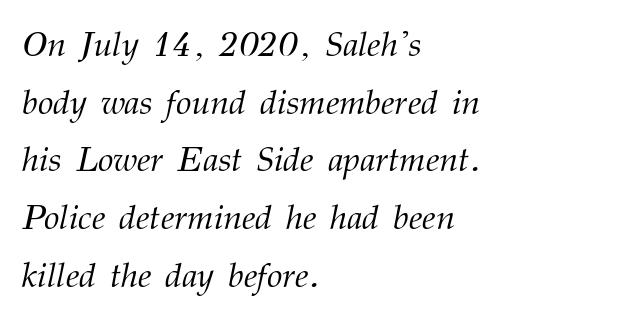
The image shows 35 px light serif type, italic (leaning right); set left-aligned, normal line spacing (1.65x), normal letter spacing, not underlined; medium stroke contrast and a medium x-height.
